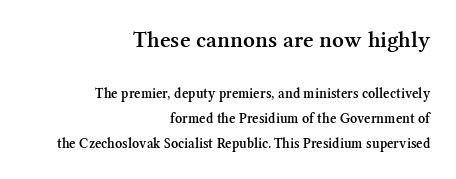
Q: Is the text bold? A: Semi-bold.
Q: Is the text italic (slanted)? A: No, it is upright.
Q: Is the text underlined? A: No.
Q: How is the paragraph aligned? A: Right-aligned.
Q: Is the spacing between letters normal or unusually wide? A: Normal.
Q: Which block of text is set in a larger size, the first (top) or the second (bottom)? A: The first (top) one.
